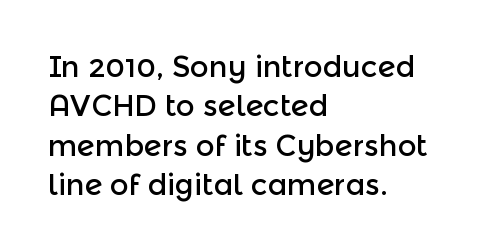
Q: Is the text italic (slanted)? A: No, it is upright.
Q: Is the typeface a serif or a sans-serif typeface? A: Sans-serif.
Q: Is the text underlined? A: No.
Q: How is the paragraph aligned? A: Left-aligned.
Q: Is the spacing between letters normal or unusually wide? A: Normal.
Q: Is the spacing between lines tight, normal or loose? A: Normal.
Q: Width (condensed, normal, or wide)? A: Normal.
Q: x-height? A: Medium.
Q: Monospaced? A: No.
